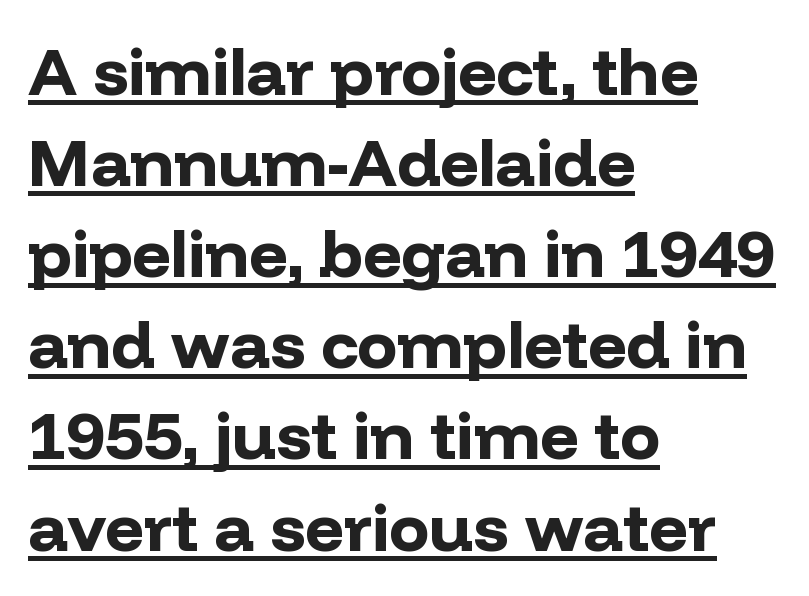
Beneath each row of characters lies a ruled line. You could not count columns in this text — the font is proportionally spaced. Students, this is bold: see how much ink each stroke carries. Layout note: lines flush left.
